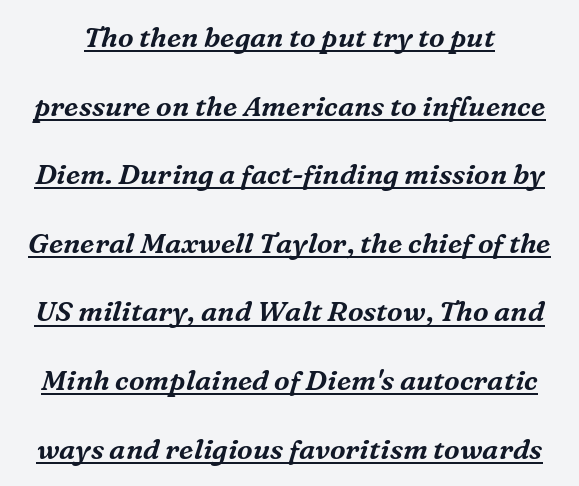
{"serif": "yes", "italic": "yes", "lean": "right", "slant_degrees": 16, "width": "normal", "stroke_contrast": "medium", "x_height": "medium", "monospaced": "no", "underline": "yes", "line_spacing": "loose", "line_spacing_ratio": 2.45, "letter_spacing": "normal", "letter_spacing_em": 0.0, "glyph_px": 28}
